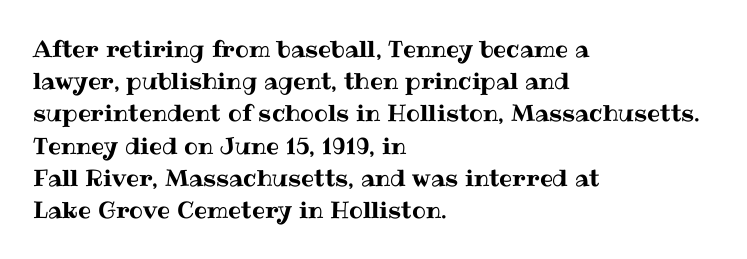
The image shows 23 px text type, upright; set left-aligned, normal line spacing (1.4x), normal letter spacing, not underlined.
